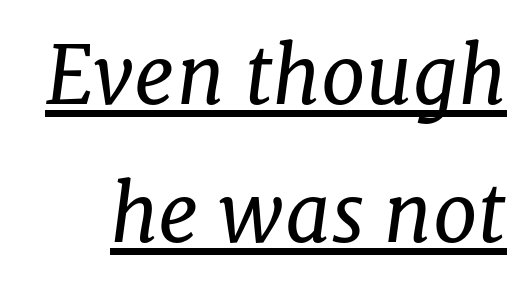
Q: Is the text bold? A: No.
Q: Is the text italic (slanted)? A: Yes, it leans right by about 8 degrees.
Q: Is the typeface a serif or a sans-serif typeface? A: Serif.
Q: Is the text underlined? A: Yes.
Q: Is the spacing between letters normal or unusually wide? A: Normal.
Q: Width (condensed, normal, or wide)? A: Normal.
Q: Stroke contrast? A: Low.
Q: x-height? A: Medium.
Q: Monospaced? A: No.
